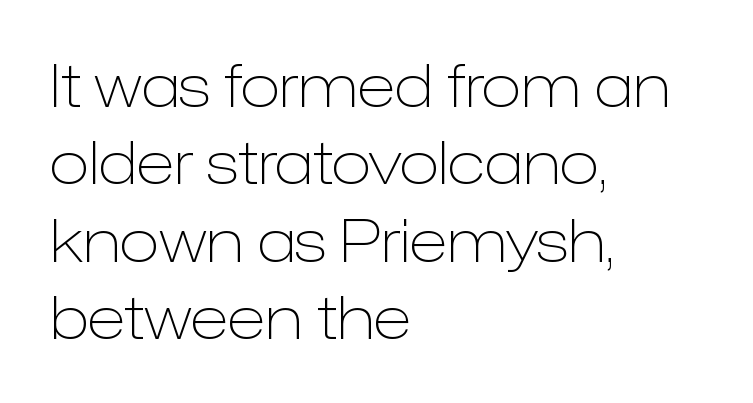
The image shows 59 px light sans-serif type, upright; set left-aligned, normal line spacing (1.31x), normal letter spacing, not underlined; low stroke contrast and a medium x-height.
